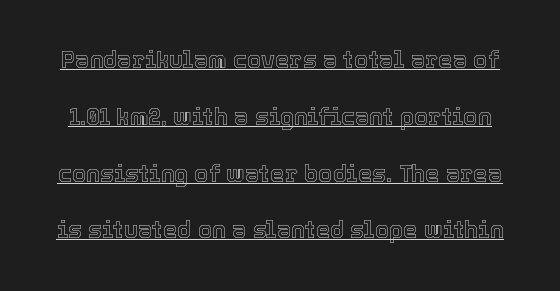
You can tell it's not italic because the verticals are truly vertical. Each line of the rendering has a horizontal stroke beneath the glyphs. Nobody touched the tracking dial on this one. Compared with typical paragraphs, the rows here are farther apart.
